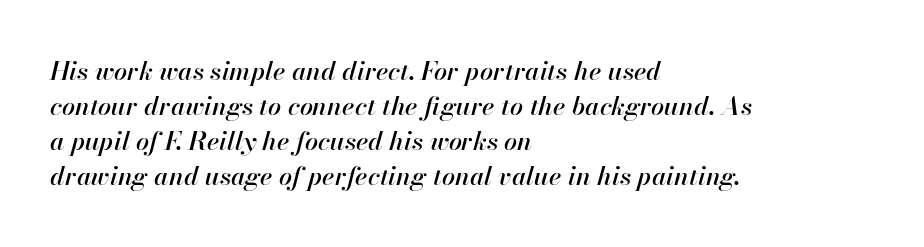
The image shows 26 px text type, italic (leaning right); set left-aligned, normal line spacing (1.35x), normal letter spacing, not underlined.
